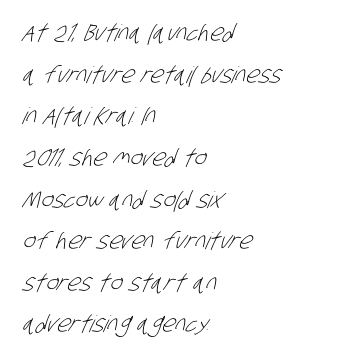
{"bold": "no", "underline": "no", "align": "left", "line_spacing_ratio": 1.81, "letter_spacing": "normal", "letter_spacing_em": 0.0, "glyph_px": 23}
